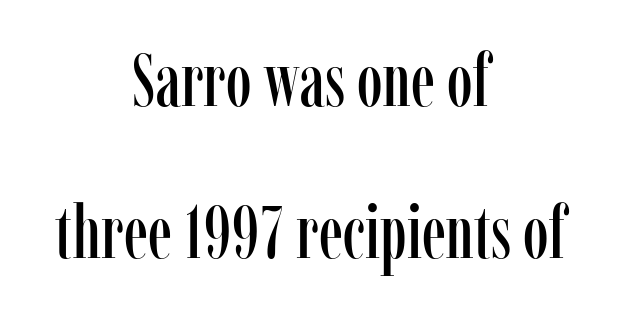
Q: Is the text italic (slanted)? A: No, it is upright.
Q: Is the typeface a serif or a sans-serif typeface? A: Serif.
Q: Is the text underlined? A: No.
Q: How is the paragraph aligned? A: Centered.
Q: Is the spacing between letters normal or unusually wide? A: Normal.
Q: Is the spacing between lines tight, normal or loose? A: Loose.
Q: Width (condensed, normal, or wide)? A: Condensed.
Q: Stroke contrast? A: Low.
Q: x-height? A: Medium.
Q: Monospaced? A: No.
